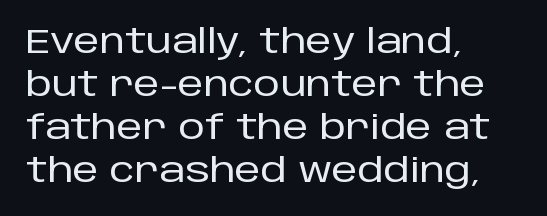
{"serif": "no", "italic": "no", "width": "normal", "stroke_contrast": "low", "x_height": "large", "monospaced": "no", "underline": "no", "align": "left", "line_spacing": "normal", "line_spacing_ratio": 1.3, "letter_spacing": "normal", "letter_spacing_em": 0.0, "glyph_px": 33}
